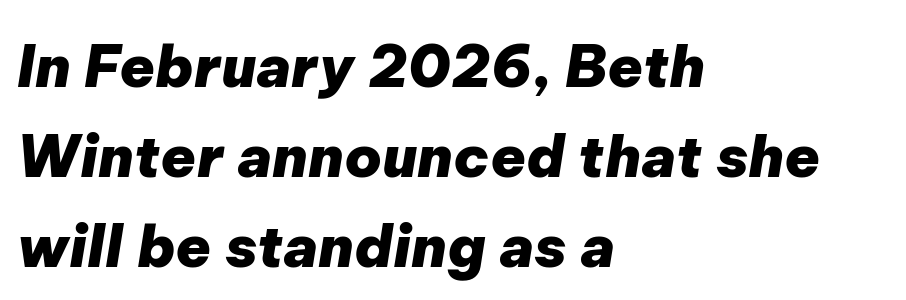
Rendered with sloped, italic letterforms. Any mark beneath the type? The region is blank. Compared with a centered layout, this one pins lines to the left instead. Varying glyph widths throughout — classic text-font behaviour.
